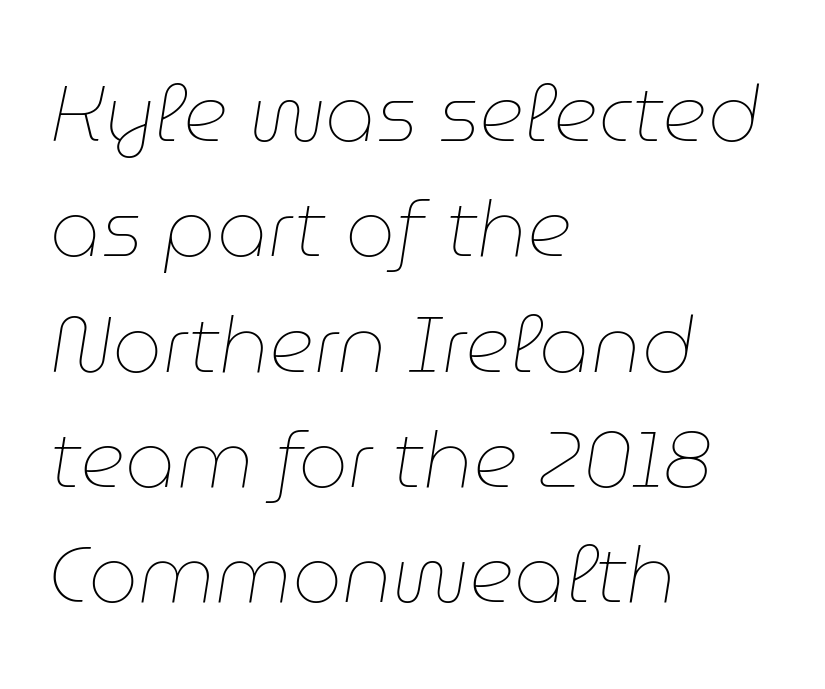
Q: Is the text bold? A: No.
Q: Is the text italic (slanted)? A: Yes, it leans right by about 9 degrees.
Q: Is the text underlined? A: No.
Q: How is the paragraph aligned? A: Left-aligned.
Q: Is the spacing between letters normal or unusually wide? A: Normal.
Q: Is the spacing between lines tight, normal or loose? A: Normal.
Q: Width (condensed, normal, or wide)? A: Normal.
Q: Stroke contrast? A: Low.
Q: x-height? A: Medium.
Q: Monospaced? A: No.
